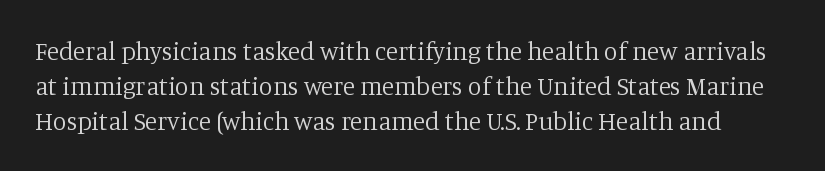
{"italic": "no", "bold": "no", "underline": "no", "line_spacing": "normal", "line_spacing_ratio": 1.4, "letter_spacing": "normal", "letter_spacing_em": 0.0, "glyph_px": 25}
